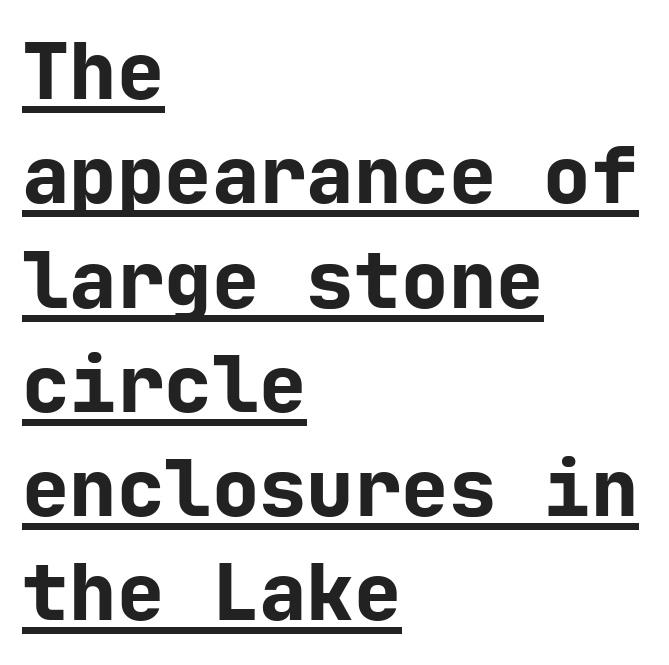
The image shows 79 px bold sans-serif type, upright, monospaced; set left-aligned, normal line spacing (1.32x), normal letter spacing, underlined; low stroke contrast and a medium x-height.
